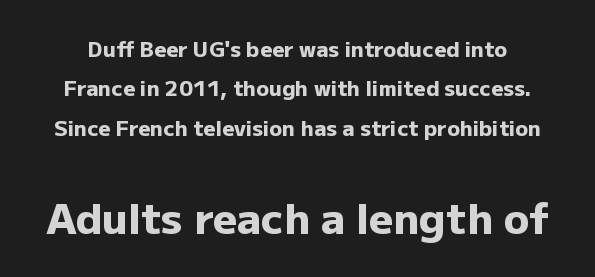
{"serif": "no", "italic": "no", "bold": "yes", "weight": "heavy", "width": "normal", "stroke_contrast": "low", "x_height": "medium", "monospaced": "no", "underline": "no", "line_spacing_ratio": 1.87, "letter_spacing": "normal", "letter_spacing_em": 0.0, "larger_block": "second", "size_ratio": 2.0, "glyph_px": 42}
